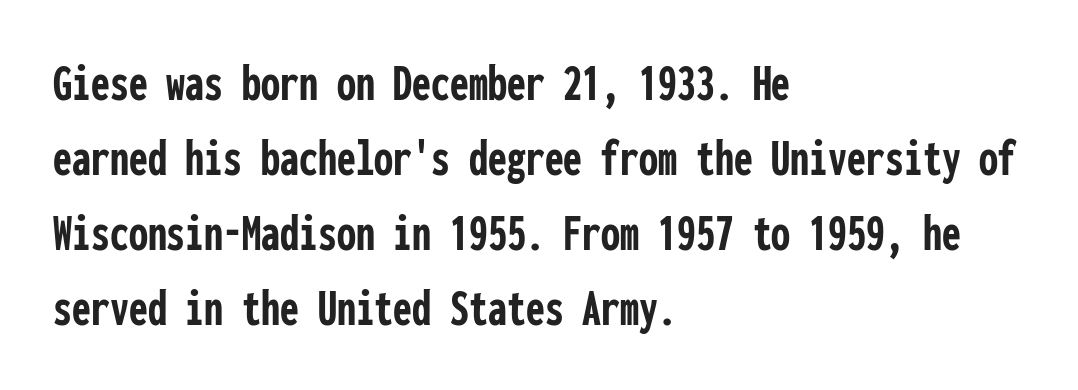
You could count columns in this text — the font is strictly monospaced. Compared with typical body copy, the letter spacing here is the same. Characters remain perfectly vertical along every line. The rendering anchors every line to the left-hand side.
